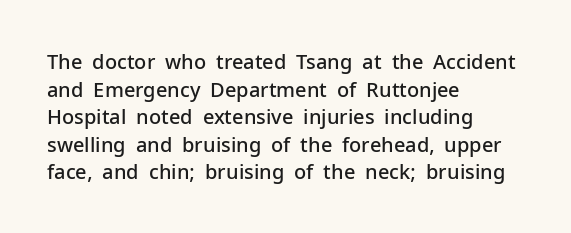
The rendering uses a moderate line-height, typical for paragraphs. Here the glyphs are tracked normally, forming tight word shapes. The lines are quadded left. Has an underline been added? It has not. The font is running at a semibold setting, under full bold.
